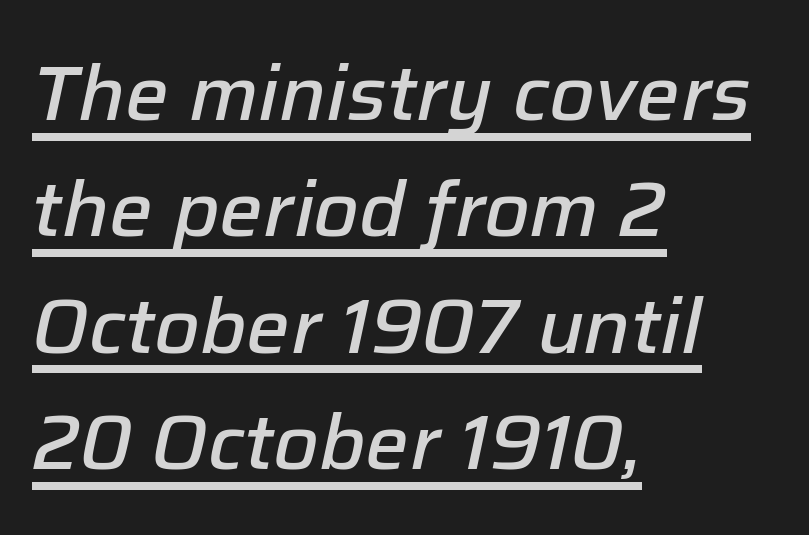
The image shows 77 px semibold type, italic (leaning right); set left-aligned, normal line spacing (1.51x), normal letter spacing, underlined; low stroke contrast and a medium x-height.
